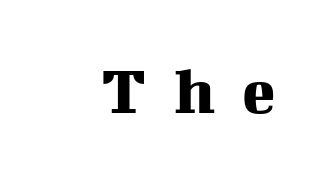
Type style note: has serifs. Beneath every word, the page is bare. Inter-character spacing is expanded well beyond the font's built-in metrics. Designer's note — italics off, roman on. Varying glyph widths throughout — classic text-font behaviour.
